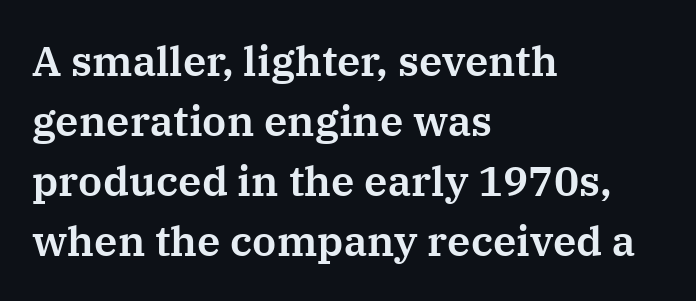
Q: Is the text italic (slanted)? A: No, it is upright.
Q: Is the typeface a serif or a sans-serif typeface? A: Serif.
Q: Is the text underlined? A: No.
Q: How is the paragraph aligned? A: Left-aligned.
Q: Is the spacing between letters normal or unusually wide? A: Normal.
Q: Is the spacing between lines tight, normal or loose? A: Normal.
Q: Width (condensed, normal, or wide)? A: Normal.
Q: Stroke contrast? A: Medium.
Q: x-height? A: Medium.
Q: Monospaced? A: No.
